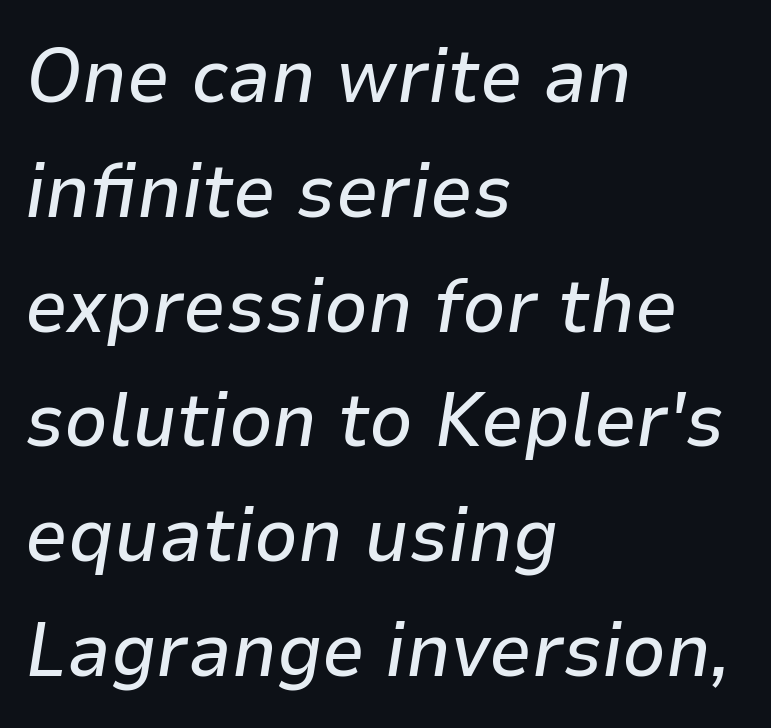
{"italic": "yes", "lean": "right", "slant_degrees": 9, "width": "normal", "stroke_contrast": "low", "x_height": "medium", "monospaced": "no", "underline": "no", "align": "left", "line_spacing": "normal", "line_spacing_ratio": 1.51, "letter_spacing": "normal", "letter_spacing_em": 0.0, "glyph_px": 76}
